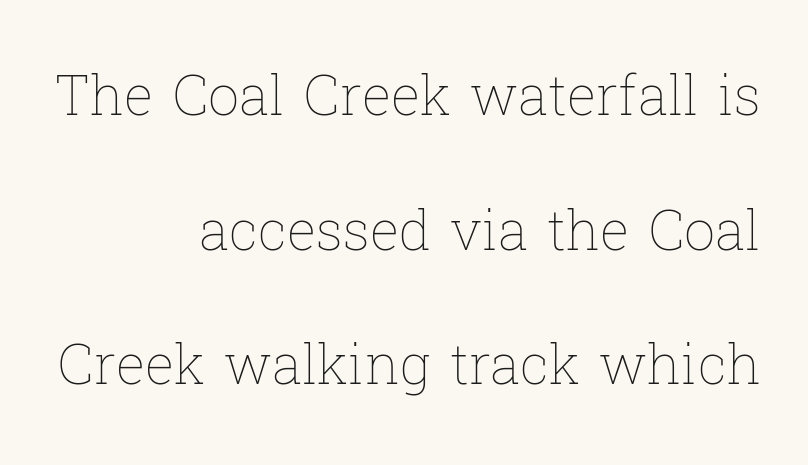
Is this a heavy cut? Hardly; it is regular or lighter. Is the block centered? No — it sits flush against the right margin. The horizontal fit of the characters is conventional and even. The rendering uses a large line-height, opening up the rows. Any mark beneath the type? The region is blank. Quick note: not italic, upright.
